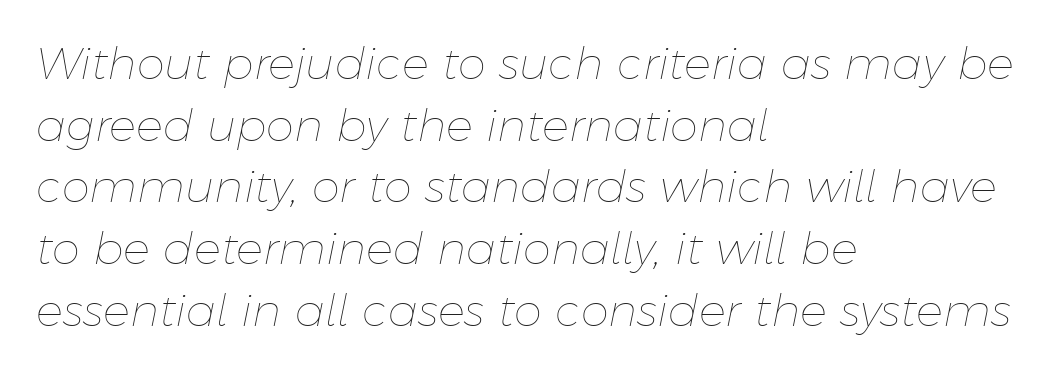
The image shows 45 px thin type, italic (leaning right); set left-aligned, normal line spacing (1.37x), normal letter spacing, not underlined; low stroke contrast and a medium x-height.
